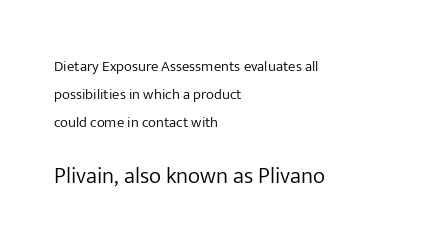
The image shows 23 px text type, upright; set left-aligned, line spacing 1.87x, normal letter spacing, not underlined; the second (bottom) block is 1.53x larger.
